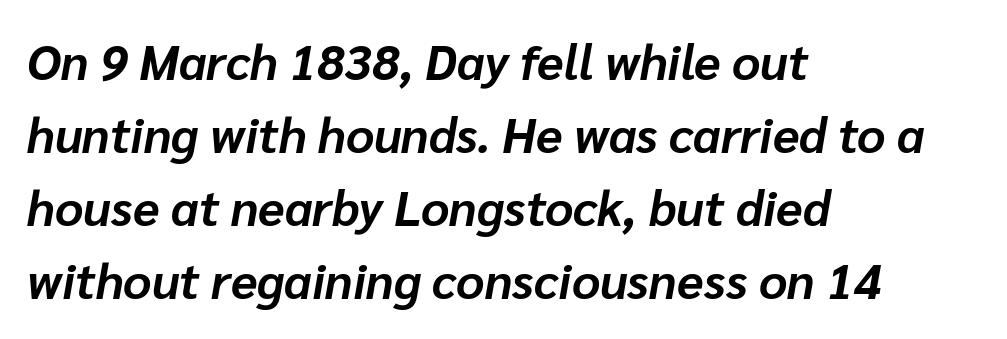
Q: Is the text bold? A: Yes.
Q: Is the text italic (slanted)? A: Yes, it leans right by about 10 degrees.
Q: Is the text underlined? A: No.
Q: How is the paragraph aligned? A: Left-aligned.
Q: Is the spacing between letters normal or unusually wide? A: Normal.
Q: Is the spacing between lines tight, normal or loose? A: Normal.
Q: Width (condensed, normal, or wide)? A: Normal.
Q: Stroke contrast? A: Low.
Q: x-height? A: Medium.
Q: Monospaced? A: No.
